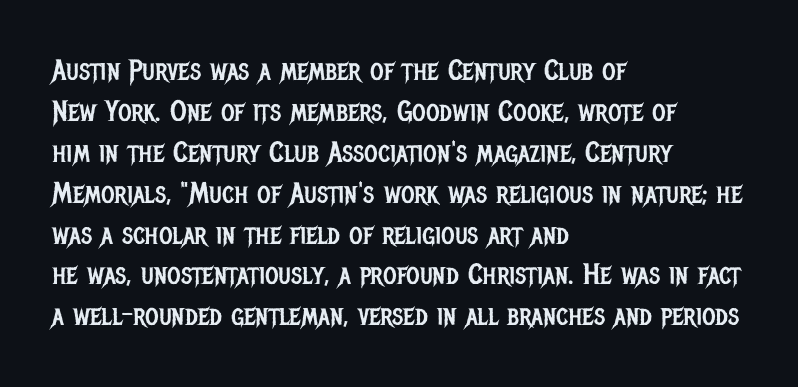
Q: Is the text bold? A: No.
Q: Is the text italic (slanted)? A: No, it is upright.
Q: Is the typeface a serif or a sans-serif typeface? A: Sans-serif.
Q: Is the text underlined? A: No.
Q: How is the paragraph aligned? A: Left-aligned.
Q: Is the spacing between letters normal or unusually wide? A: Normal.
Q: Is the spacing between lines tight, normal or loose? A: Normal.
Q: Width (condensed, normal, or wide)? A: Condensed.
Q: Stroke contrast? A: Low.
Q: x-height? A: Large.
Q: Monospaced? A: No.
